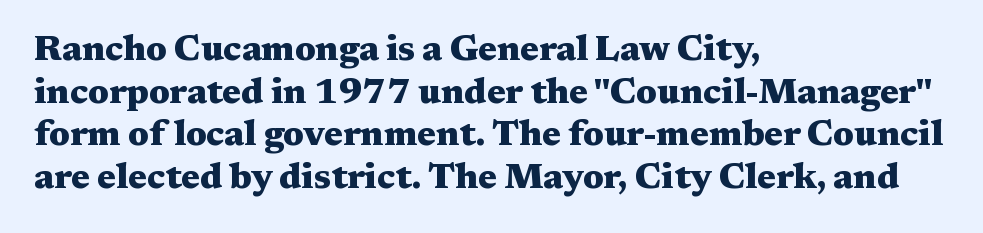
The image shows 35 px heavy, wide serif type, upright; set left-aligned, line spacing 1.22x, normal letter spacing, not underlined; medium stroke contrast and a medium x-height.
